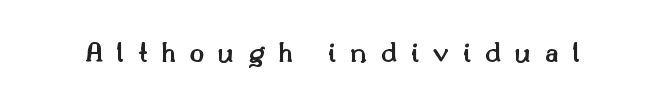
{"serif": "yes", "italic": "no", "bold": "semi", "weight": "semibold", "width": "normal", "stroke_contrast": "medium", "x_height": "small", "monospaced": "no", "underline": "no", "letter_spacing": "wide", "letter_spacing_em": 0.46, "glyph_px": 30}
